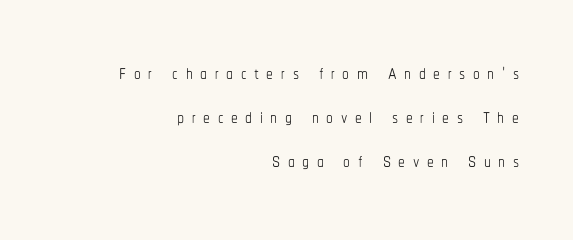
{"italic": "no", "bold": "no", "underline": "no", "align": "right", "line_spacing": "normal", "line_spacing_ratio": 1.63, "letter_spacing": "wide", "letter_spacing_em": 0.28, "glyph_px": 27}
